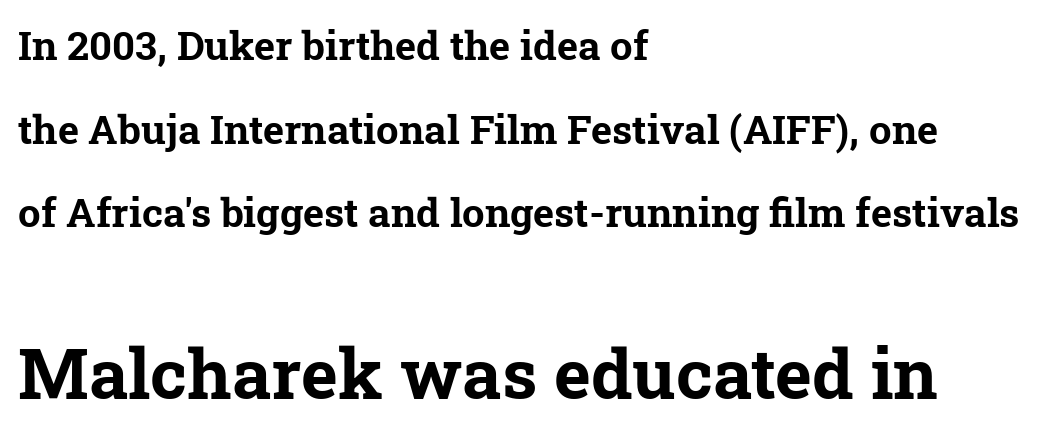
Q: Is the text bold? A: Yes.
Q: Is the typeface a serif or a sans-serif typeface? A: Serif.
Q: Is the text underlined? A: No.
Q: How is the paragraph aligned? A: Left-aligned.
Q: Is the spacing between letters normal or unusually wide? A: Normal.
Q: Is the spacing between lines tight, normal or loose? A: Loose.
Q: Which block of text is set in a larger size, the first (top) or the second (bottom)? A: The second (bottom) one.
Q: Width (condensed, normal, or wide)? A: Normal.
Q: Stroke contrast? A: Low.
Q: x-height? A: Medium.
Q: Monospaced? A: No.
